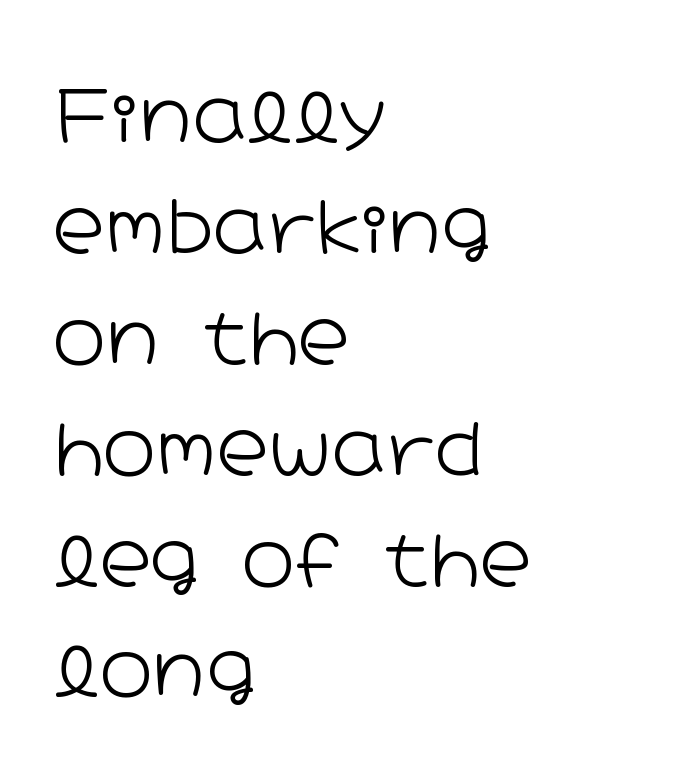
{"serif": "no", "italic": "no", "bold": "no", "weight": "light", "width": "wide", "stroke_contrast": "low", "x_height": "medium", "monospaced": "no", "underline": "no", "align": "left", "line_spacing": "normal", "line_spacing_ratio": 1.54, "letter_spacing": "normal", "letter_spacing_em": 0.0, "glyph_px": 72}
